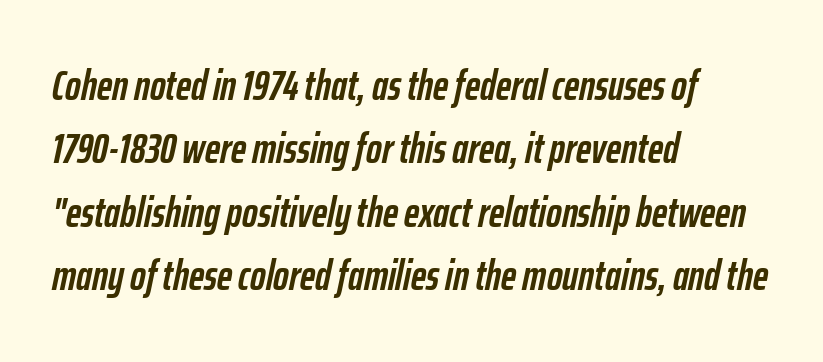
Q: Is the text bold? A: Yes.
Q: Is the text italic (slanted)? A: Yes, it leans right by about 12 degrees.
Q: Is the text underlined? A: No.
Q: How is the paragraph aligned? A: Left-aligned.
Q: Is the spacing between letters normal or unusually wide? A: Normal.
Q: Is the spacing between lines tight, normal or loose? A: Normal.
Q: Width (condensed, normal, or wide)? A: Condensed.
Q: Stroke contrast? A: Low.
Q: x-height? A: Medium.
Q: Monospaced? A: No.
